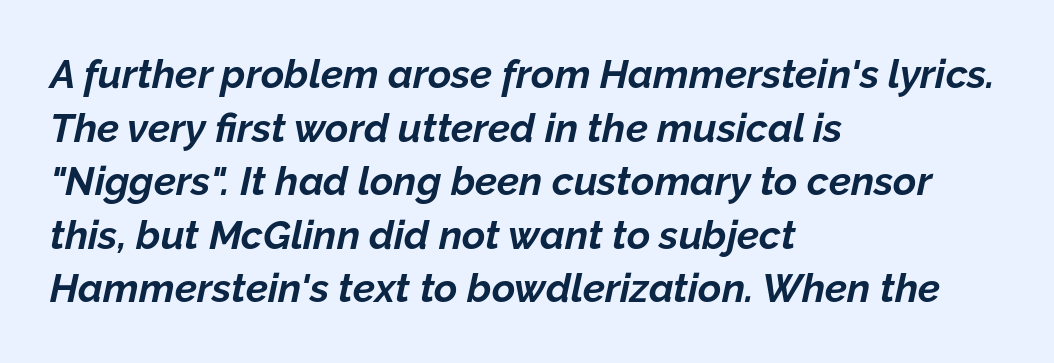
The zone under the glyphs is completely vacant. Heft: maximum for text — a bold. A typesetter would mark this as italic. Each letter keeps its own natural width here, so spacing adapts to shape. No extra tracking has been applied to these lines. Summary of vertical rhythm: regular, with standard interline spacing.
